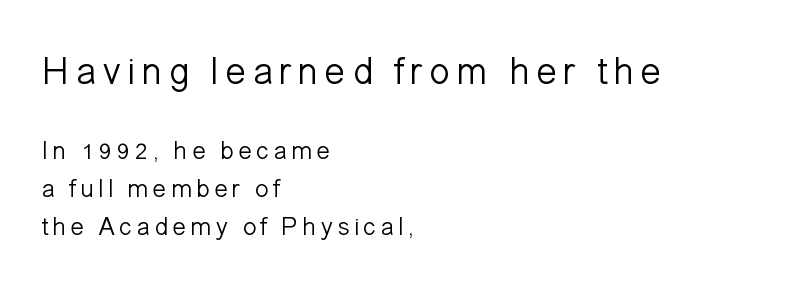
The image shows 39 px light sans-serif type, upright; set left-aligned, normal line spacing (1.47x), not underlined; the first (top) block is 1.5x larger; low stroke contrast and a medium x-height.
